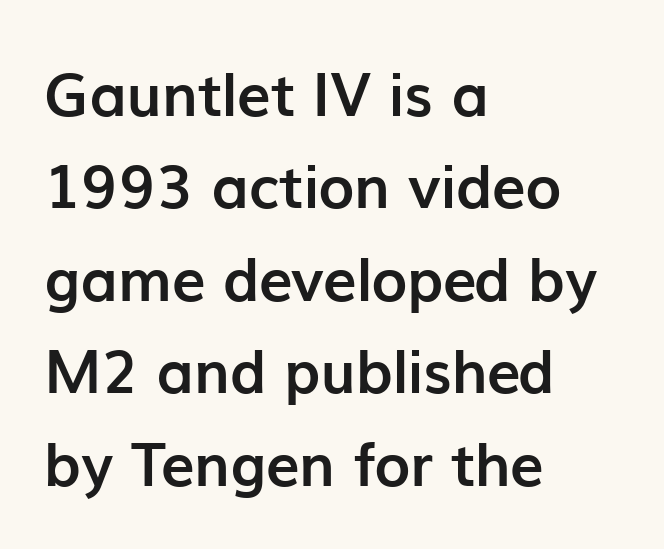
The image shows 60 px semibold sans-serif type, upright; set left-aligned, normal line spacing (1.54x), normal letter spacing, not underlined; low stroke contrast and a medium x-height.
